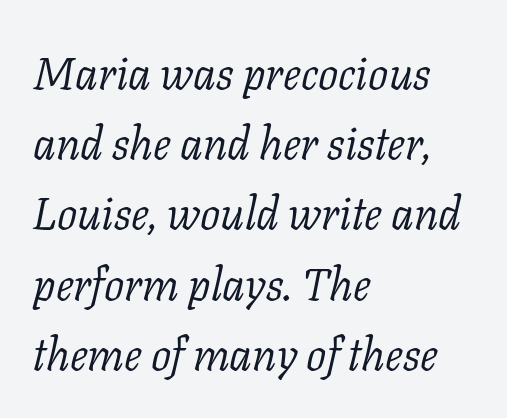
The image shows 45 px light serif type, italic (leaning right); set left-aligned, normal line spacing (1.56x), normal letter spacing, not underlined; low stroke contrast and a medium x-height.
